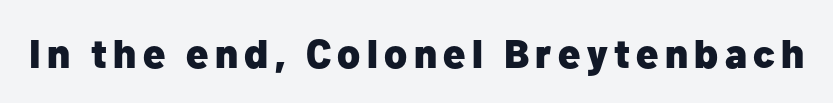
Q: Is the text bold? A: Yes.
Q: Is the text italic (slanted)? A: No, it is upright.
Q: Is the typeface a serif or a sans-serif typeface? A: Sans-serif.
Q: Is the text underlined? A: No.
Q: Width (condensed, normal, or wide)? A: Normal.
Q: Stroke contrast? A: Low.
Q: x-height? A: Medium.
Q: Monospaced? A: No.
